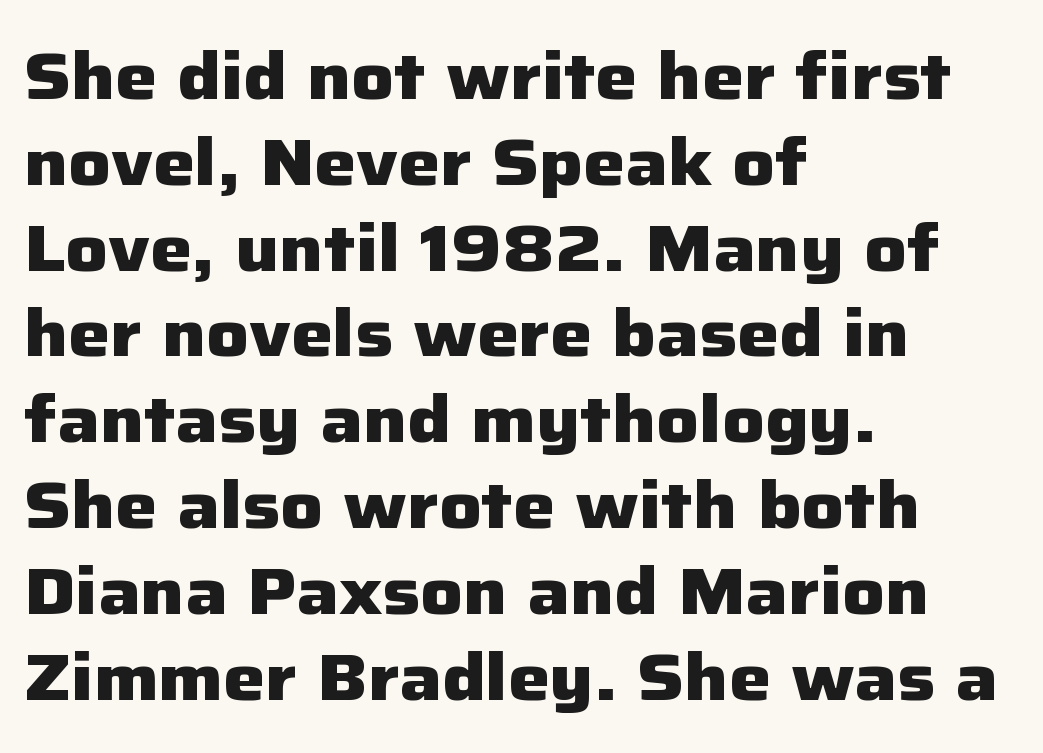
Is this a sans? Yes — the strokes have no serifs. The characters look thick and weighty, a clear bold. Baseline-to-baseline distance is the conventional proportion of letter height. Underlining? Definitely not there. Short and long lines alike share a common starting point at left.
